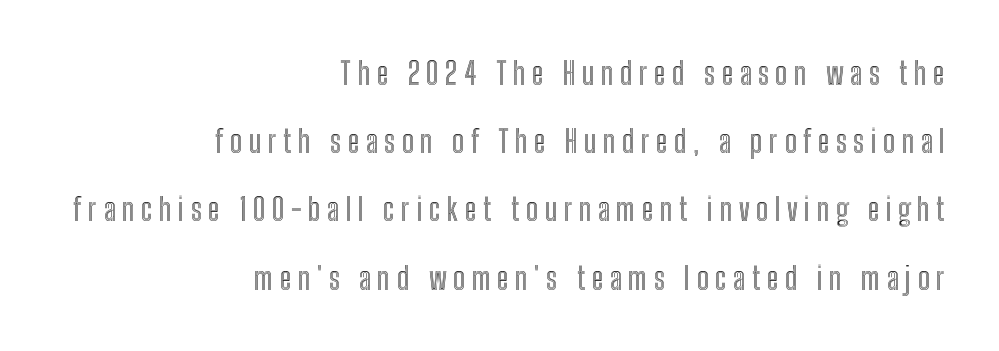
{"italic": "no", "width": "condensed", "x_height": "medium", "monospaced": "no", "underline": "no", "align": "right", "line_spacing": "loose", "line_spacing_ratio": 2.2, "letter_spacing": "wide", "letter_spacing_em": 0.21, "glyph_px": 31}
